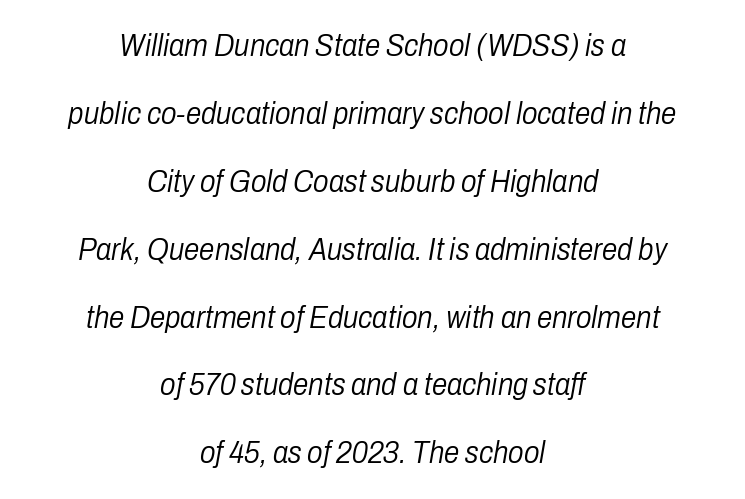
The face used here is proportionally spaced, like ordinary book or web type. The line-height multiplier appears high, well above default. No chunkiness to these letters — they're not bold. Is the letter spacing exaggerated? No — it looks like the ordinary default.
